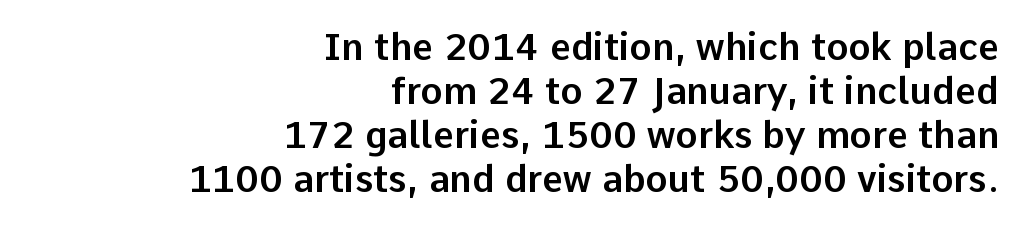
The image shows 37 px sans-serif type, upright; set right-aligned, line spacing 1.19x, normal letter spacing, not underlined; low stroke contrast and a medium x-height.
